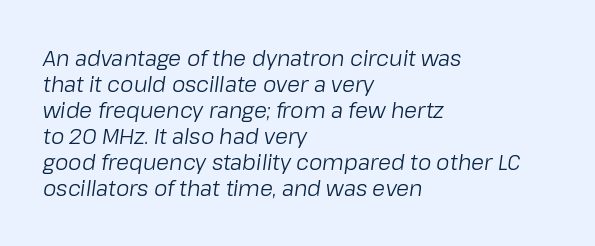
The image shows 21 px text type, italic (leaning right); set left-aligned, line spacing 1.24x, normal letter spacing, not underlined.
